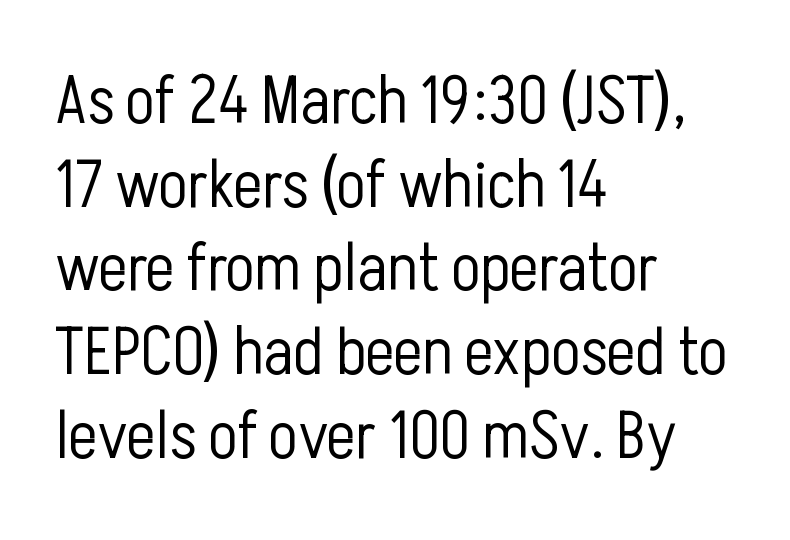
The image shows 68 px light, condensed sans-serif type, upright; set left-aligned, line spacing 1.23x, normal letter spacing, not underlined; low stroke contrast and a medium x-height.
